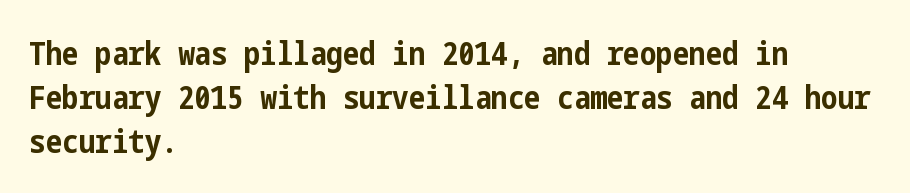
Q: Is the text bold? A: Yes.
Q: Is the text italic (slanted)? A: No, it is upright.
Q: Is the typeface a serif or a sans-serif typeface? A: Sans-serif.
Q: Is the text underlined? A: No.
Q: How is the paragraph aligned? A: Left-aligned.
Q: Is the spacing between letters normal or unusually wide? A: Normal.
Q: Is the spacing between lines tight, normal or loose? A: Normal.
Q: Width (condensed, normal, or wide)? A: Condensed.
Q: Stroke contrast? A: Low.
Q: x-height? A: Medium.
